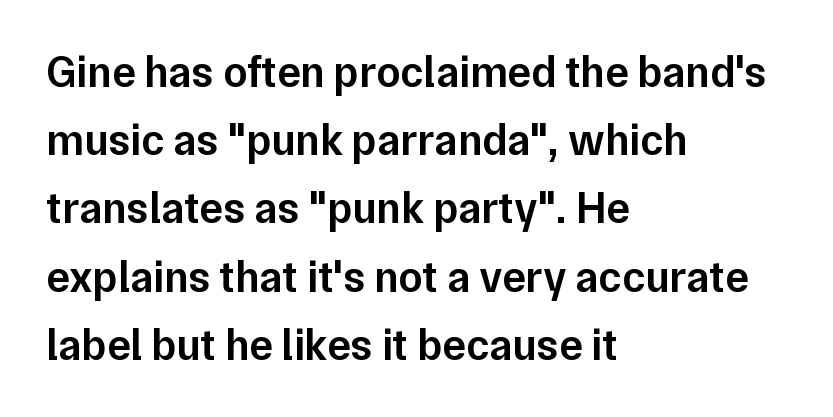
{"serif": "no", "italic": "no", "bold": "semi", "weight": "semibold", "width": "normal", "stroke_contrast": "low", "x_height": "medium", "monospaced": "no", "underline": "no", "align": "left", "line_spacing": "normal", "line_spacing_ratio": 1.55, "letter_spacing": "normal", "letter_spacing_em": 0.0, "glyph_px": 44}
